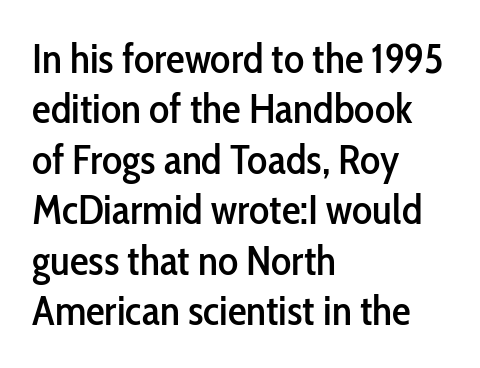
{"serif": "no", "italic": "no", "width": "condensed", "stroke_contrast": "low", "x_height": "medium", "monospaced": "no", "underline": "no", "align": "left", "line_spacing_ratio": 1.2, "letter_spacing": "normal", "letter_spacing_em": 0.0, "glyph_px": 42}
